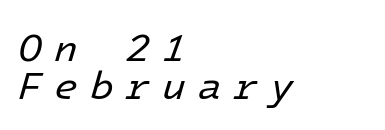
The face used here is rendered with a markedly widened letterfit. Horizontal bands of white between lines are thin slivers. Which margin do the lines hug? The left one — the right edge is uneven. Anything drawn beneath the words? Only blank space. Every character sits at an angle, as italics do.
